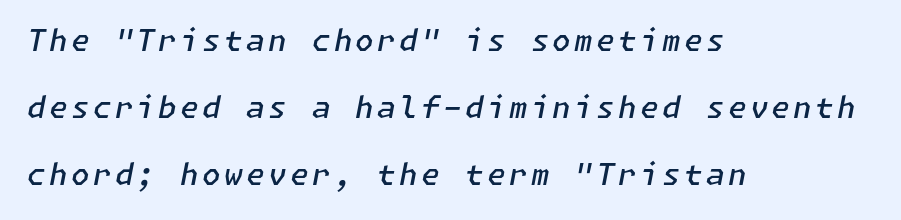
Q: Is the text bold? A: Semi-bold.
Q: Is the text italic (slanted)? A: Yes, it leans right by about 11 degrees.
Q: Is the text underlined? A: No.
Q: How is the paragraph aligned? A: Left-aligned.
Q: Is the spacing between lines tight, normal or loose? A: Loose.
Q: Width (condensed, normal, or wide)? A: Normal.
Q: Stroke contrast? A: Low.
Q: x-height? A: Medium.
